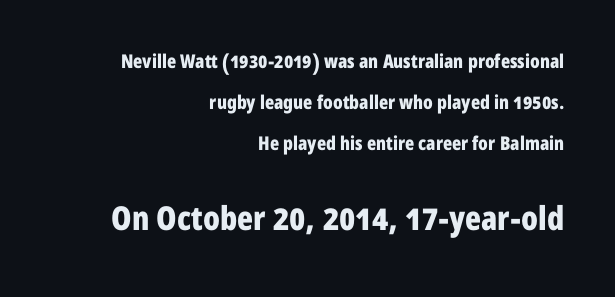
The image shows 33 px bold, condensed sans-serif type, upright; set right-aligned, loose line spacing (2.16x), normal letter spacing, not underlined; the second (bottom) block is 1.74x larger; low stroke contrast and a medium x-height.
